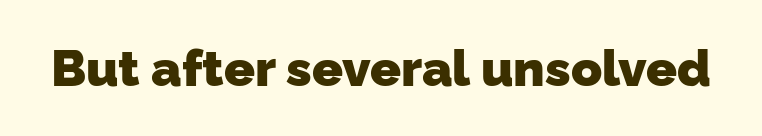
{"serif": "no", "bold": "yes", "weight": "heavy", "width": "normal", "stroke_contrast": "low", "x_height": "medium", "monospaced": "no", "underline": "no", "letter_spacing": "normal", "letter_spacing_em": 0.0, "glyph_px": 51}
